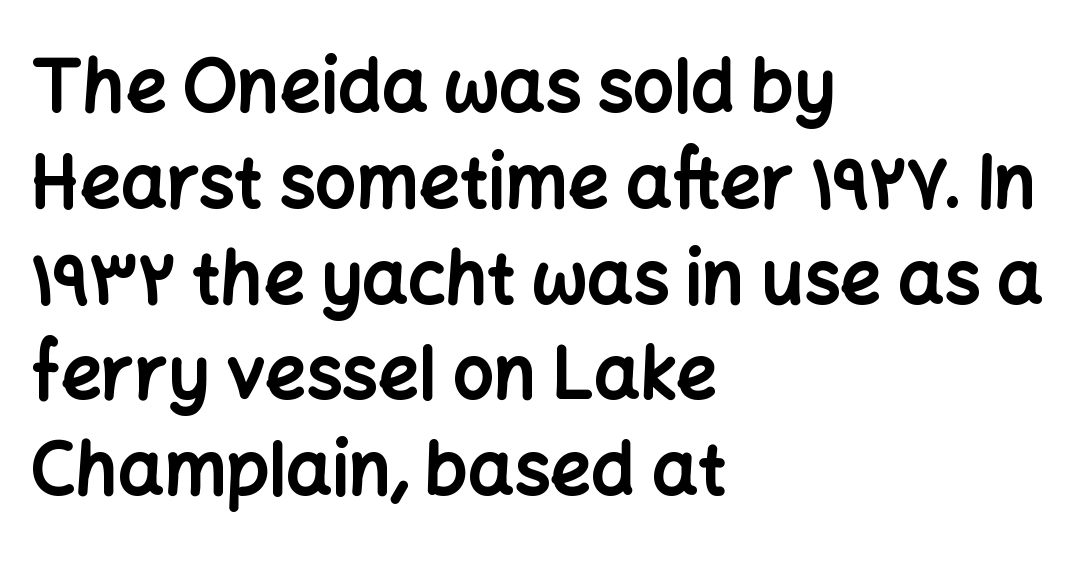
{"serif": "no", "italic": "no", "bold": "yes", "weight": "bold", "width": "normal", "stroke_contrast": "low", "x_height": "medium", "monospaced": "no", "underline": "no", "align": "left", "line_spacing": "normal", "line_spacing_ratio": 1.33, "letter_spacing": "normal", "letter_spacing_em": 0.0, "glyph_px": 72}
